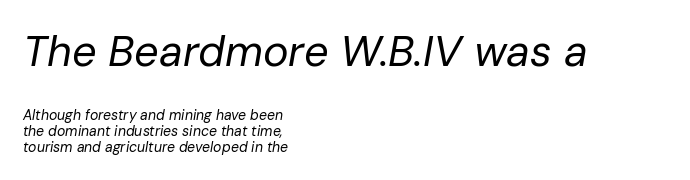
Q: Is the text bold? A: No.
Q: Is the text italic (slanted)? A: Yes, it leans right by about 10 degrees.
Q: Is the text underlined? A: No.
Q: How is the paragraph aligned? A: Left-aligned.
Q: Is the spacing between letters normal or unusually wide? A: Normal.
Q: Is the spacing between lines tight, normal or loose? A: Tight.
Q: Which block of text is set in a larger size, the first (top) or the second (bottom)? A: The first (top) one.
Q: Width (condensed, normal, or wide)? A: Normal.
Q: Stroke contrast? A: Low.
Q: x-height? A: Medium.
Q: Monospaced? A: No.
